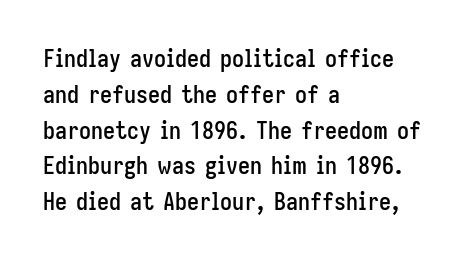
Summary of vertical rhythm: regular, with standard interline spacing. Is the block centered? No — it sits flush against the left margin. Nobody drew a line under any word here. Unlike italic type, these characters show no tilt at all.
